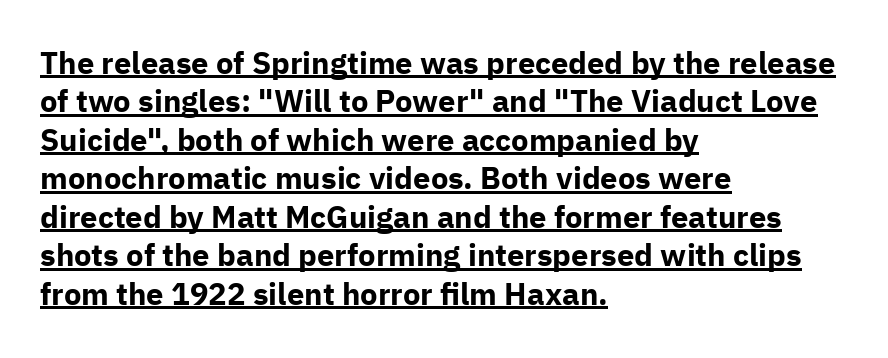
The image shows 31 px bold sans-serif type, upright; set left-aligned, line spacing 1.24x, normal letter spacing, underlined; low stroke contrast and a medium x-height.
